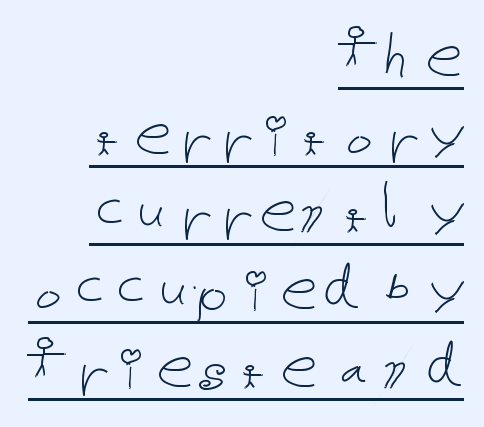
The font sits on the lighter half of the weight spectrum, regular included. Decoration check: the copy is underlined. Each new line begins almost immediately beneath the previous one. Every row of glyphs terminates at an identical x-position on the right. This is roman type, the default non-slanted kind. Standard letterfit; no display-style spreading of the glyphs.
